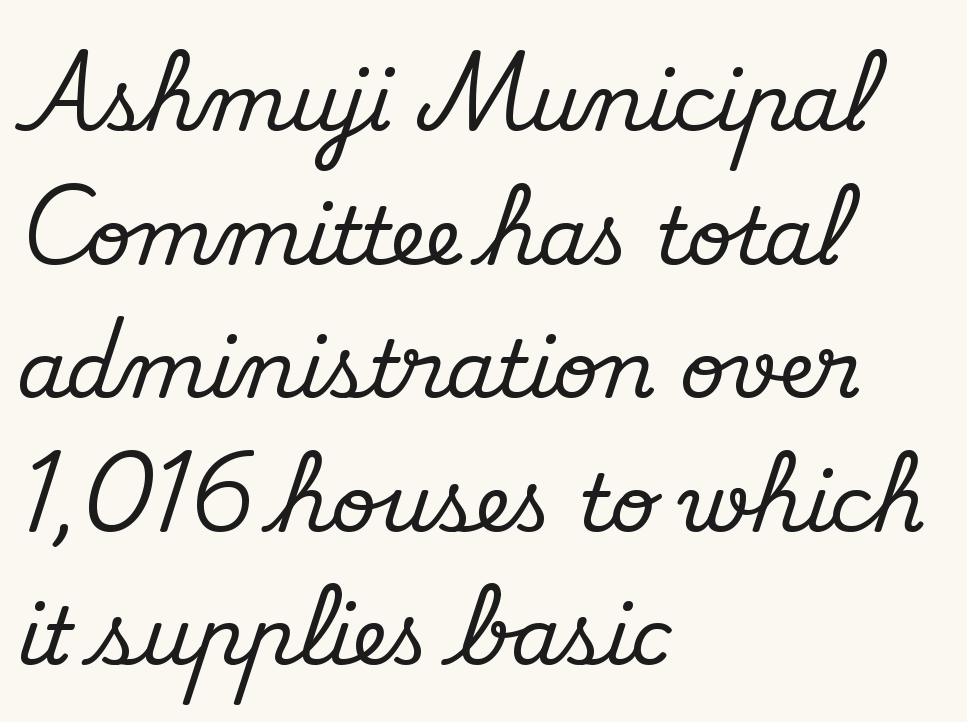
The image shows 79 px serif type; set left-aligned, normal line spacing (1.69x), normal letter spacing, not underlined; medium stroke contrast and a small x-height.
